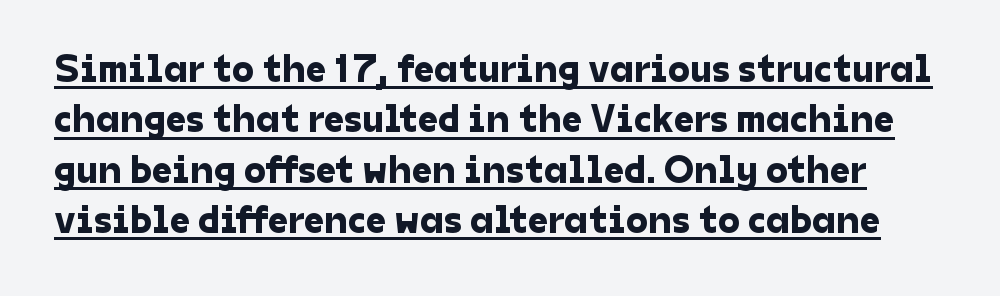
{"serif": "no", "width": "normal", "stroke_contrast": "low", "x_height": "medium", "monospaced": "no", "underline": "yes", "line_spacing": "normal", "line_spacing_ratio": 1.26, "letter_spacing": "normal", "letter_spacing_em": 0.0, "glyph_px": 40}
